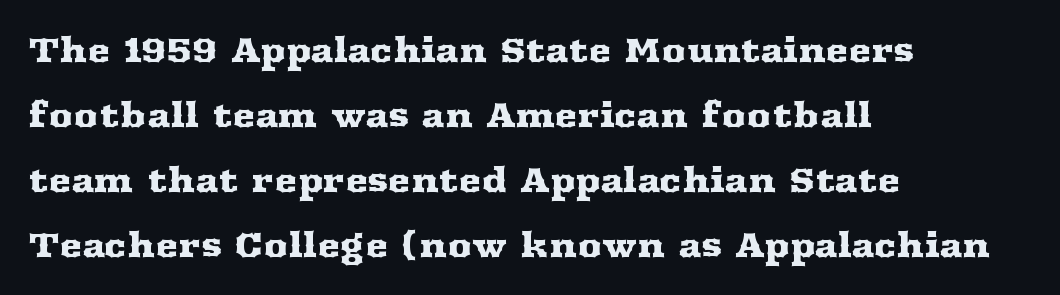
Q: Is the text italic (slanted)? A: No, it is upright.
Q: Is the typeface a serif or a sans-serif typeface? A: Serif.
Q: Is the text underlined? A: No.
Q: How is the paragraph aligned? A: Left-aligned.
Q: Is the spacing between letters normal or unusually wide? A: Normal.
Q: Is the spacing between lines tight, normal or loose? A: Loose.
Q: Width (condensed, normal, or wide)? A: Wide.
Q: Stroke contrast? A: Medium.
Q: x-height? A: Medium.
Q: Monospaced? A: No.
